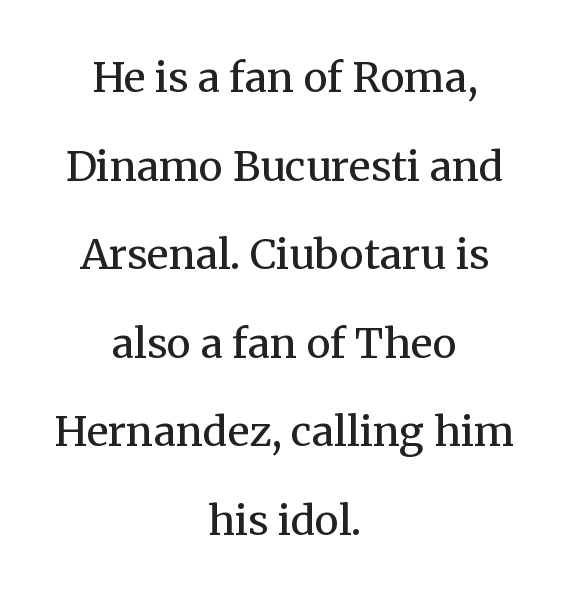
The image shows 41 px regular-weight serif type, upright; set centered, loose line spacing (2.16x), normal letter spacing, not underlined; medium stroke contrast and a medium x-height.
